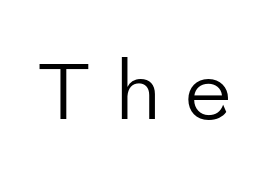
{"serif": "no", "italic": "no", "bold": "no", "weight": "regular", "width": "normal", "stroke_contrast": "low", "x_height": "medium", "monospaced": "no", "underline": "no", "letter_spacing": "wide", "letter_spacing_em": 0.33, "glyph_px": 78}
